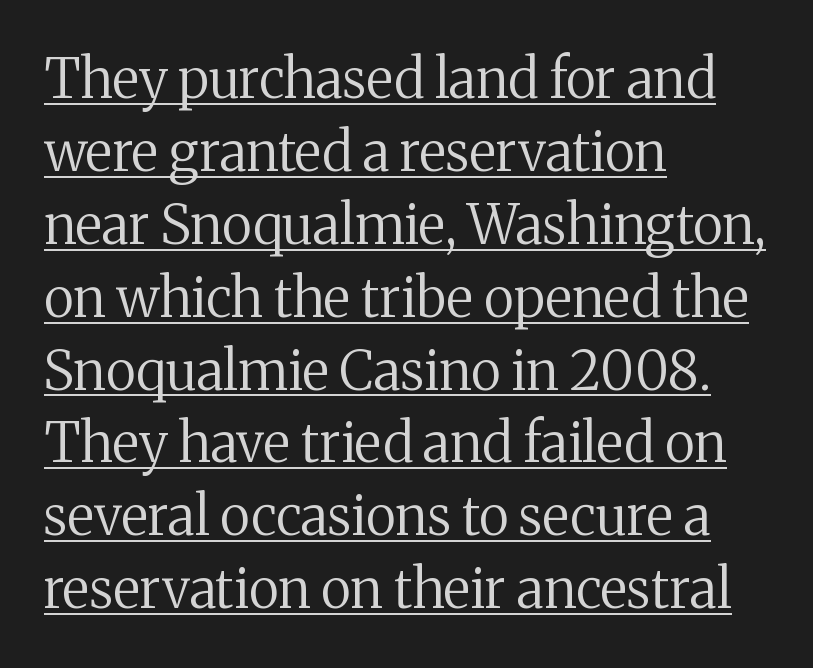
Q: Is the text bold? A: No.
Q: Is the text italic (slanted)? A: No, it is upright.
Q: Is the typeface a serif or a sans-serif typeface? A: Serif.
Q: Is the text underlined? A: Yes.
Q: How is the paragraph aligned? A: Left-aligned.
Q: Is the spacing between letters normal or unusually wide? A: Normal.
Q: Is the spacing between lines tight, normal or loose? A: Normal.
Q: Width (condensed, normal, or wide)? A: Normal.
Q: Stroke contrast? A: Medium.
Q: x-height? A: Medium.
Q: Monospaced? A: No.
